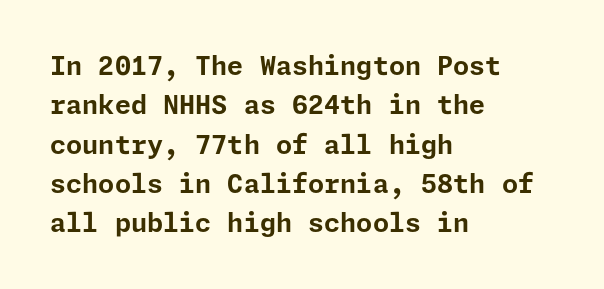
The image shows 26 px bold type, upright; set left-aligned, normal line spacing (1.51x), normal letter spacing, not underlined.
